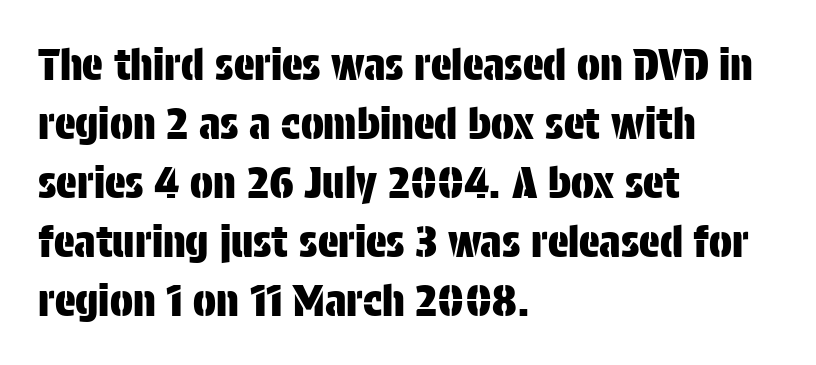
The image shows 43 px condensed sans-serif type, upright; set left-aligned, normal line spacing (1.37x), normal letter spacing, not underlined; low stroke contrast and a large x-height.
